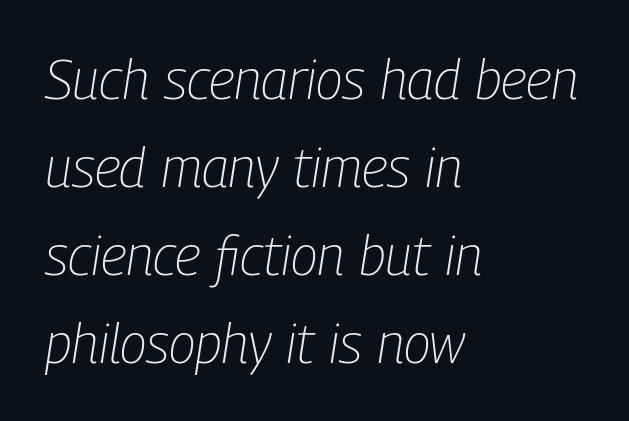
This sample uses an oblique cut, with every glyph tilted off the vertical. A typesetter would call this proportional, since set widths differ per character. The baseline area is clear. Horizontally, the lines are justified to the leading edge only. A typesetter would call this leading conventional body-copy spacing. The letterforms sit at book weight or below.
